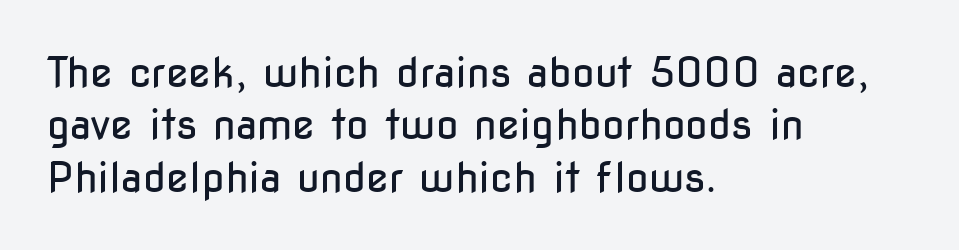
Heaviness? Minimal to ordinary, like unemphasized prose. The letters stand upright; this is a roman face. A student would call this left alignment; a typographer would say flush left, rag right. Decoration check: the copy has no underline.
